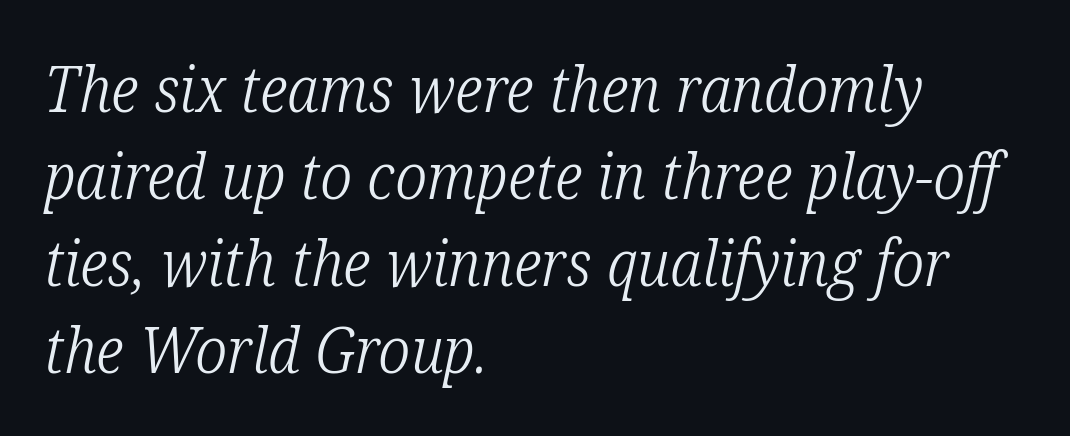
{"serif": "yes", "italic": "yes", "lean": "right", "slant_degrees": 12, "bold": "no", "weight": "light", "width": "condensed", "stroke_contrast": "low", "x_height": "medium", "monospaced": "no", "underline": "no", "align": "left", "line_spacing": "normal", "line_spacing_ratio": 1.38, "letter_spacing": "normal", "letter_spacing_em": 0.0, "glyph_px": 63}
